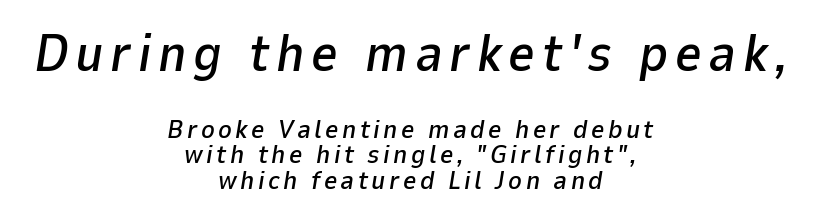
{"italic": "yes", "lean": "right", "slant_degrees": 9, "width": "normal", "stroke_contrast": "low", "x_height": "medium", "monospaced": "no", "underline": "no", "align": "center", "line_spacing": "tight", "line_spacing_ratio": 0.98, "larger_block": "first", "size_ratio": 2.0, "glyph_px": 52}
